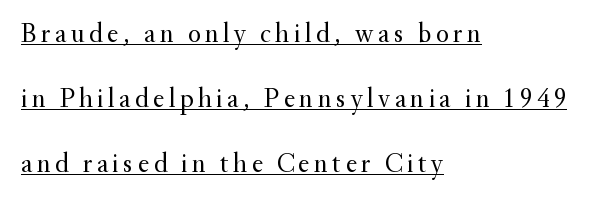
Q: Is the text bold? A: No.
Q: Is the text italic (slanted)? A: No, it is upright.
Q: Is the text underlined? A: Yes.
Q: How is the paragraph aligned? A: Left-aligned.
Q: Is the spacing between lines tight, normal or loose? A: Loose.
